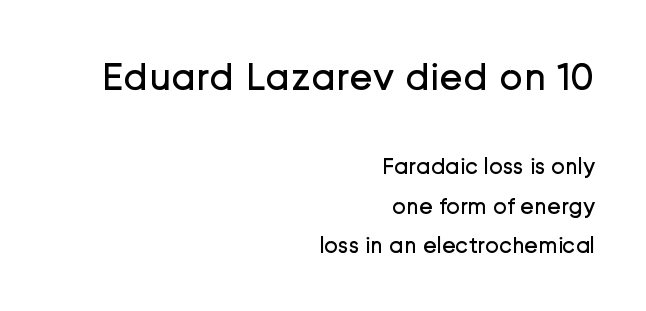
The image shows 40 px regular-weight sans-serif type, upright; set right-aligned, line spacing 1.71x, normal letter spacing, not underlined; the first (top) block is 1.74x larger; low stroke contrast and a medium x-height.
